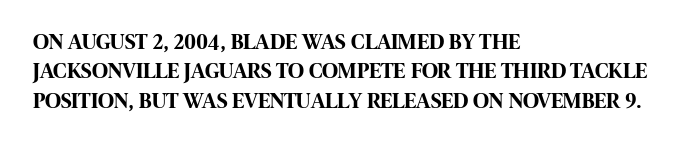
Every character sits straight up, as roman type does. Visually the block forms a straight wall on the left and a jagged coastline on the right. I'd describe the lettering as bold — thick and assertive. Unmarked baselines from the first word to the last.
